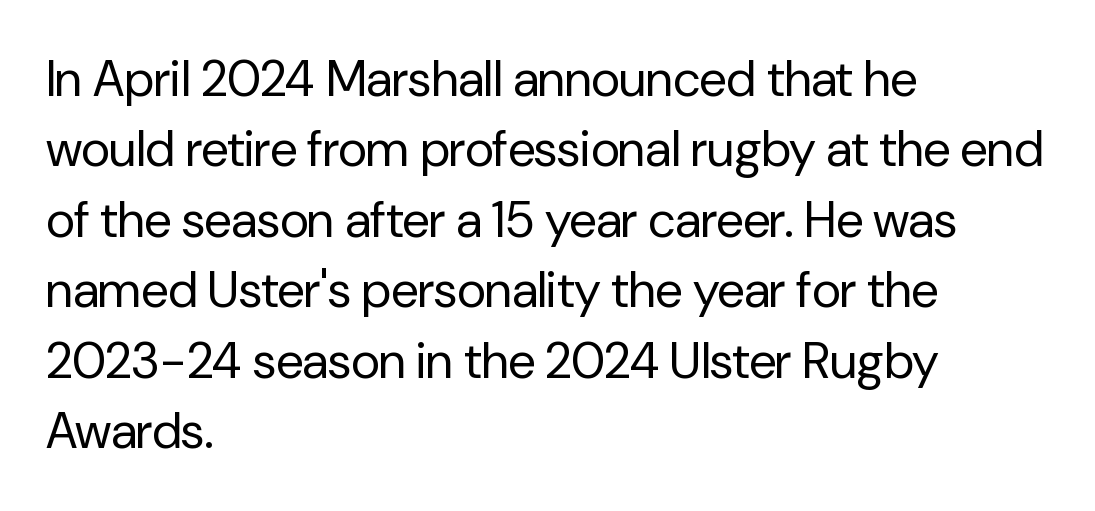
{"serif": "no", "italic": "no", "bold": "no", "weight": "regular", "width": "normal", "stroke_contrast": "low", "x_height": "medium", "monospaced": "no", "underline": "no", "align": "left", "line_spacing": "normal", "line_spacing_ratio": 1.41, "letter_spacing": "normal", "letter_spacing_em": 0.0, "glyph_px": 50}
